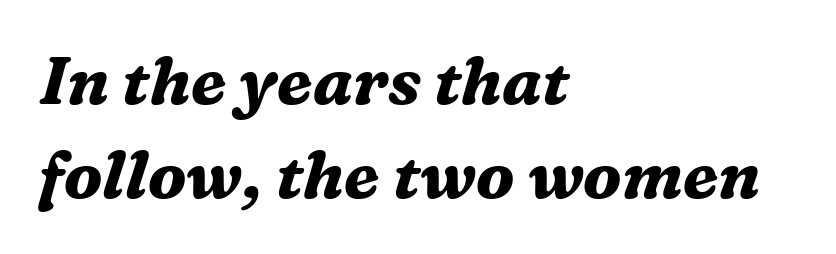
Designer's note — italics engaged. To sum up the face: it has serifs. Spacing between characters is what you'd get straight out of the box. What's the leading like? Ordinary, nothing unusual. Has an underline been added? It has not.
